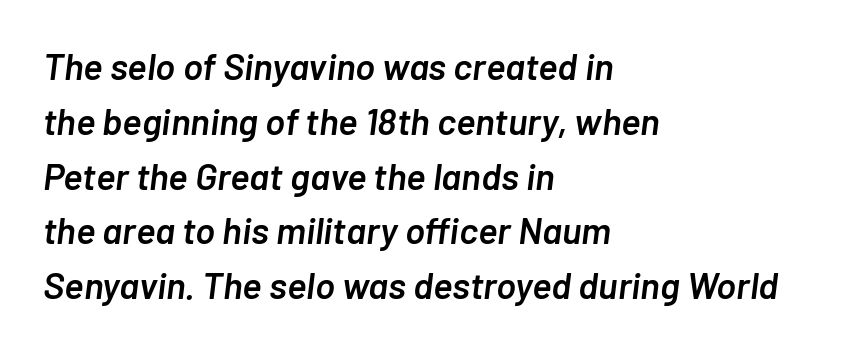
A bit beefed up — I'd call it semibold rather than bold. Nobody touched the tracking dial on this one. Vertically, the passage feels balanced, rows spaced as you'd expect. Casual observation: everything's shoved over to the left.
